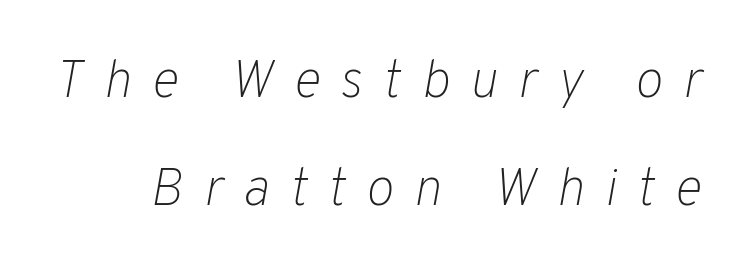
{"italic": "yes", "lean": "right", "slant_degrees": 10, "bold": "no", "weight": "light", "width": "normal", "stroke_contrast": "low", "x_height": "medium", "monospaced": "no", "underline": "no", "line_spacing": "loose", "line_spacing_ratio": 2.03, "letter_spacing": "wide", "letter_spacing_em": 0.38, "glyph_px": 53}
